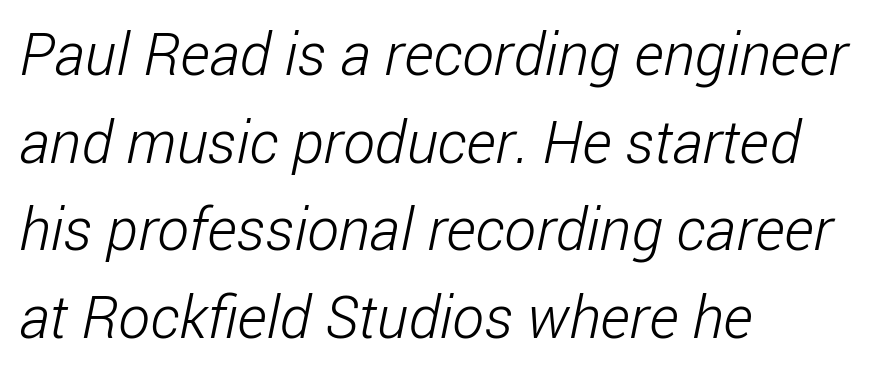
The image shows 60 px light, condensed sans-serif type; set left-aligned, normal line spacing (1.46x), normal letter spacing, not underlined; low stroke contrast and a medium x-height.
